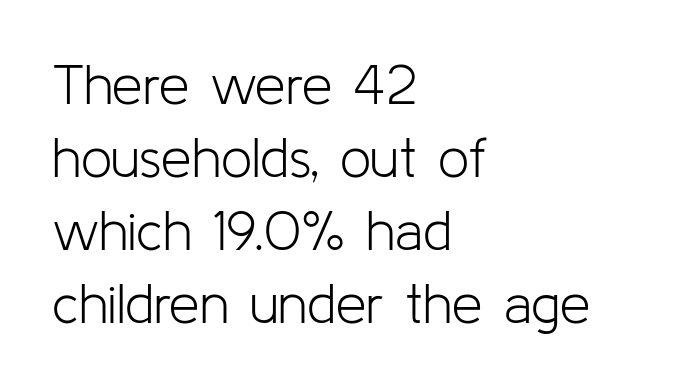
No italicization has been applied; the sample stays upright. The letters advance in unequal steps, a hallmark of proportional type. The gaps between neighbouring characters are ordinary and unremarkable. The ragged edge is on the right, which tells us the setting is flush left.
